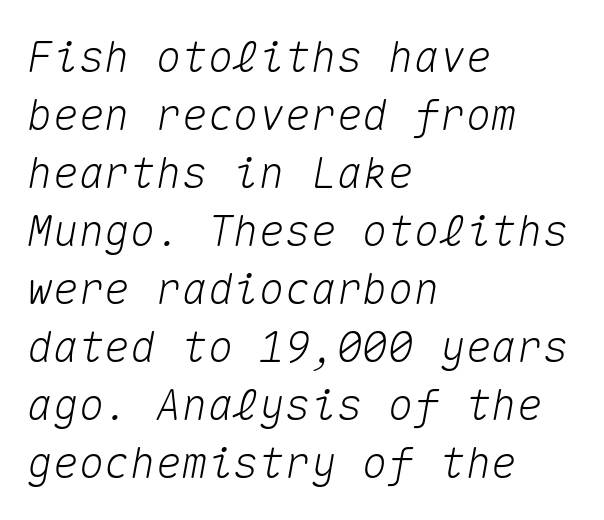
{"italic": "yes", "lean": "right", "slant_degrees": 10, "width": "normal", "stroke_contrast": "medium", "x_height": "medium", "monospaced": "yes", "underline": "no", "align": "left", "line_spacing": "normal", "line_spacing_ratio": 1.35, "letter_spacing": "normal", "letter_spacing_em": 0.0, "glyph_px": 43}
